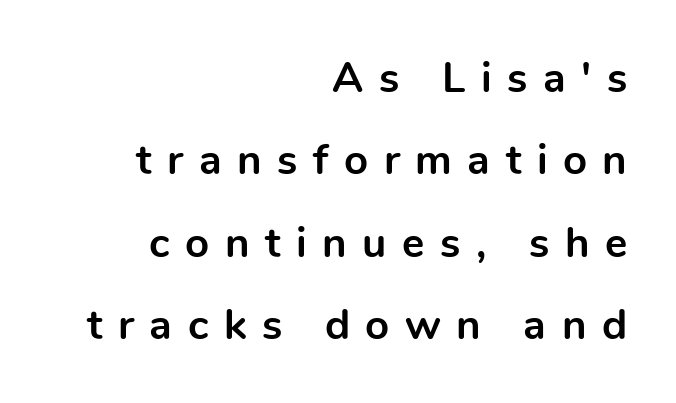
The line texture is sparse and dotted thanks to wide tracking. The lines are spread far apart with generous leading. Character widths vary here, with narrow letters taking less room than wide ones. Descender tails drop into unmarked territory. Examine the stroke ends and you'll find no serifs.
